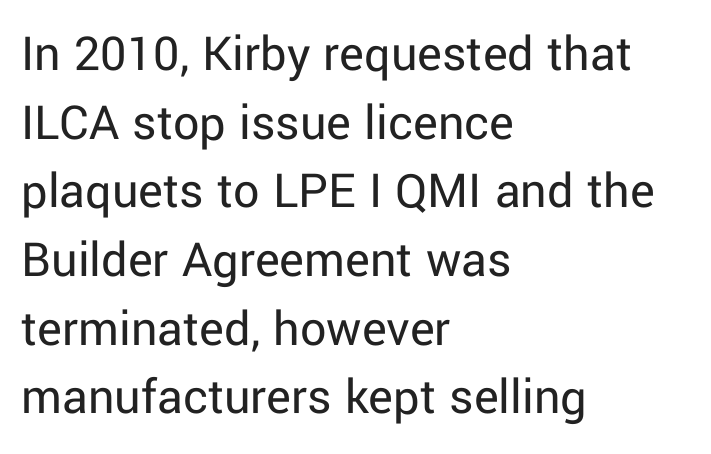
The image shows 52 px regular-weight sans-serif type, upright; set left-aligned, normal line spacing (1.32x), normal letter spacing, not underlined; low stroke contrast and a medium x-height.
